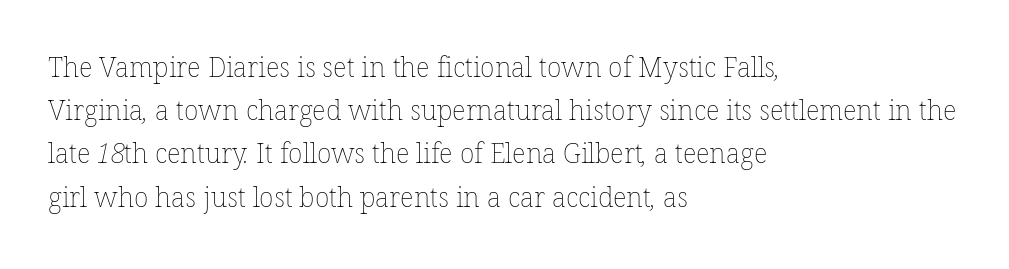
The image shows 27 px text type; set left-aligned, normal line spacing (1.6x), normal letter spacing, not underlined.
